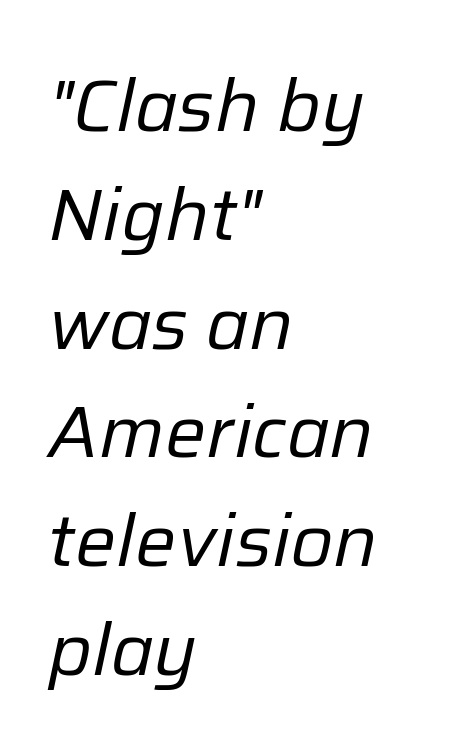
Clear beneath every line of the passage. In terms of posture, this sample is oblique. Leading matches the norm, producing a regular column. Each letter keeps its own natural width here, so spacing adapts to shape.
